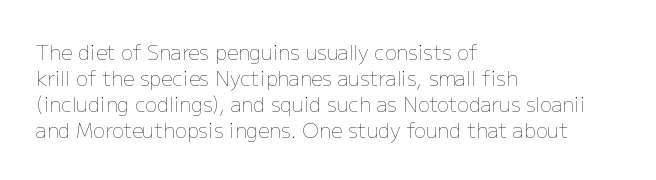
{"italic": "no", "bold": "no", "underline": "no", "align": "left", "line_spacing": "normal", "line_spacing_ratio": 1.3, "letter_spacing": "normal", "letter_spacing_em": 0.0, "glyph_px": 20}
